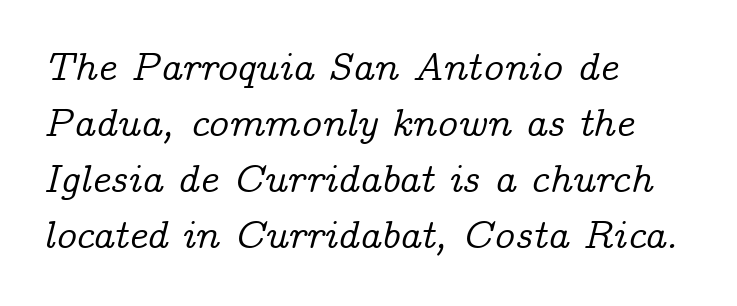
{"serif": "yes", "italic": "yes", "lean": "right", "slant_degrees": 14, "width": "normal", "stroke_contrast": "low", "x_height": "medium", "monospaced": "no", "underline": "no", "align": "left", "line_spacing": "normal", "line_spacing_ratio": 1.4, "letter_spacing": "normal", "letter_spacing_em": 0.0, "glyph_px": 40}
